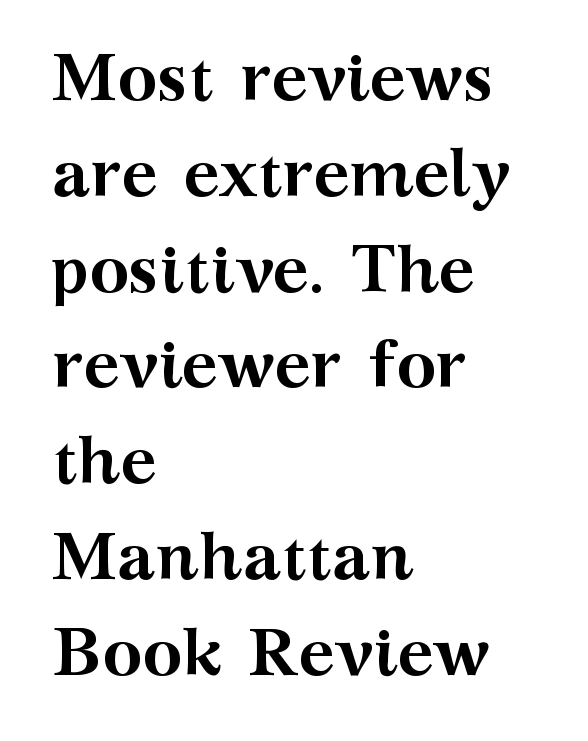
{"serif": "yes", "italic": "no", "bold": "yes", "weight": "semibold", "width": "wide", "stroke_contrast": "medium", "x_height": "medium", "monospaced": "no", "underline": "no", "align": "left", "line_spacing": "normal", "line_spacing_ratio": 1.43, "letter_spacing": "normal", "letter_spacing_em": 0.0, "glyph_px": 67}
